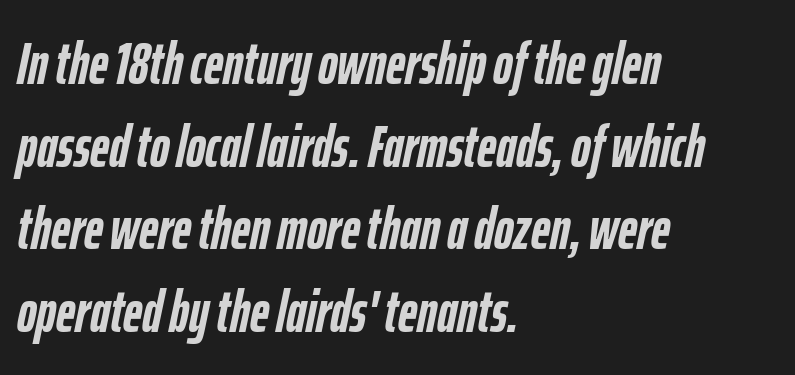
{"italic": "yes", "lean": "right", "slant_degrees": 12, "bold": "yes", "weight": "semibold", "width": "condensed", "stroke_contrast": "low", "x_height": "medium", "monospaced": "no", "underline": "no", "align": "left", "line_spacing": "normal", "line_spacing_ratio": 1.4, "letter_spacing": "normal", "letter_spacing_em": 0.0, "glyph_px": 59}
